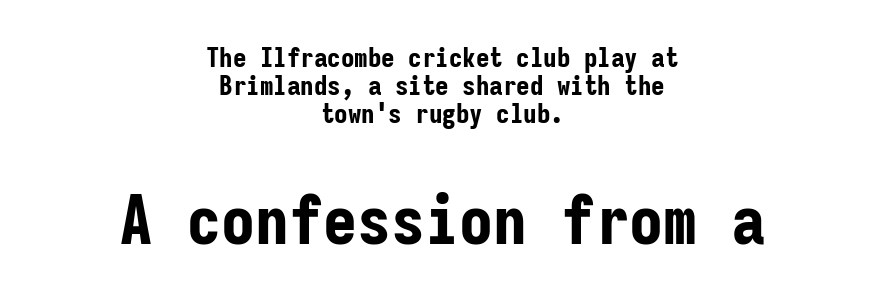
The image shows 68 px bold, condensed sans-serif type, upright, monospaced; set centered, tight line spacing (1.03x), normal letter spacing, not underlined; the second (bottom) block is 2.52x larger; low stroke contrast and a medium x-height.
